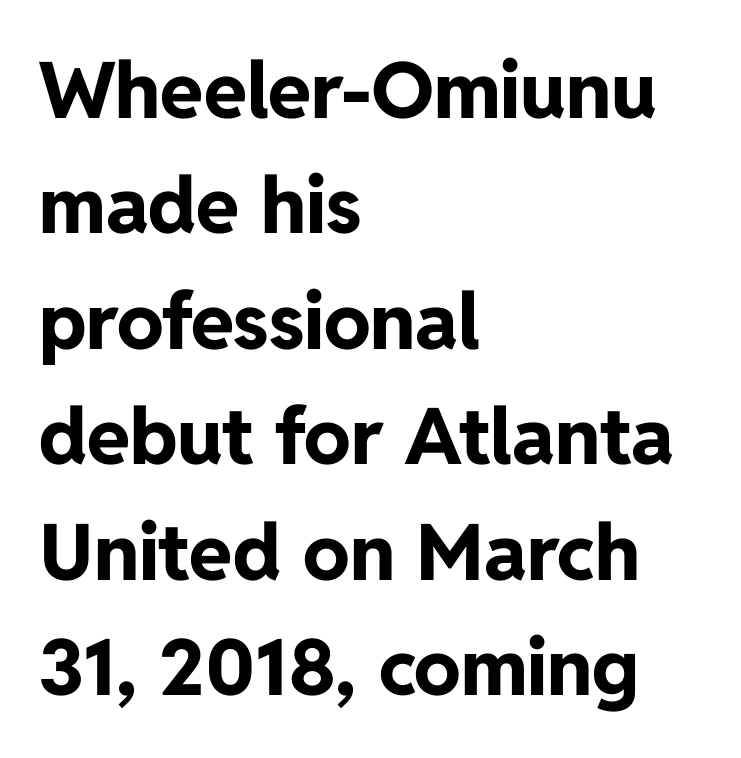
{"serif": "no", "italic": "no", "bold": "yes", "weight": "bold", "width": "normal", "stroke_contrast": "low", "x_height": "medium", "monospaced": "no", "underline": "no", "align": "left", "line_spacing": "normal", "line_spacing_ratio": 1.48, "letter_spacing": "normal", "letter_spacing_em": 0.0, "glyph_px": 78}
